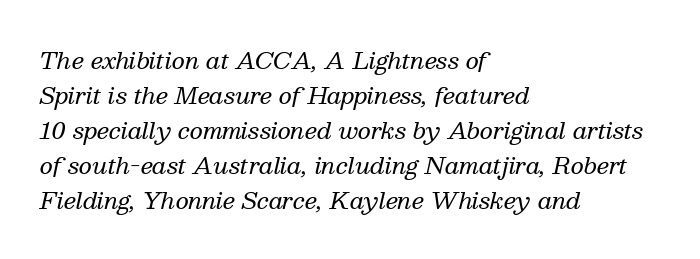
Q: Is the text bold? A: No.
Q: Is the text italic (slanted)? A: Yes, it leans right by about 13 degrees.
Q: Is the text underlined? A: No.
Q: How is the paragraph aligned? A: Left-aligned.
Q: Is the spacing between letters normal or unusually wide? A: Normal.
Q: Is the spacing between lines tight, normal or loose? A: Normal.
